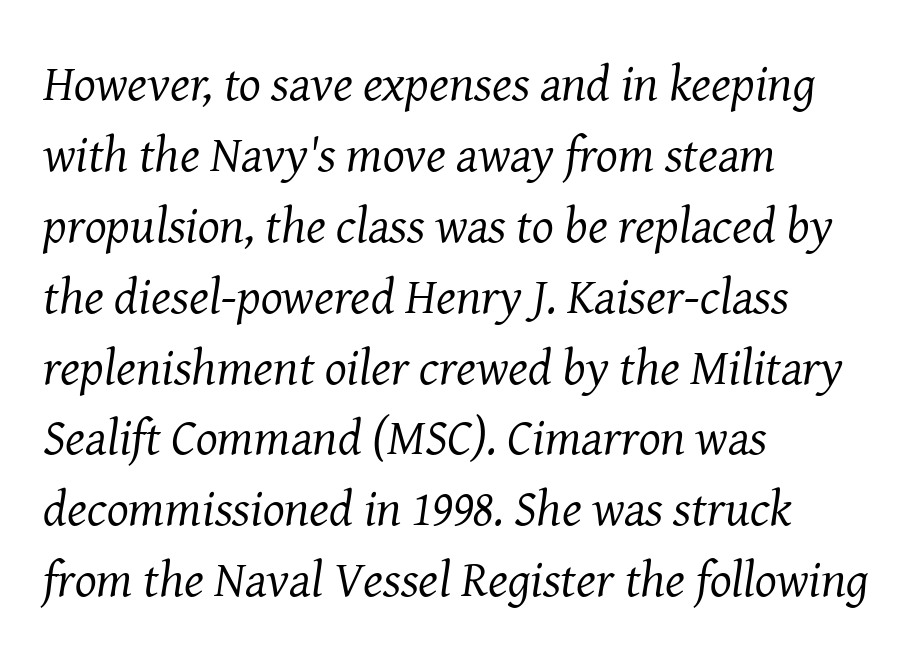
The image shows 51 px regular-weight serif type, italic (leaning right); set left-aligned, normal line spacing (1.39x), normal letter spacing, not underlined; medium stroke contrast and a medium x-height.
